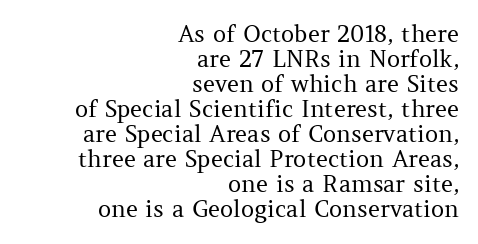
The image shows 23 px text type, upright; set right-aligned, tight line spacing (1.09x), normal letter spacing, not underlined.
